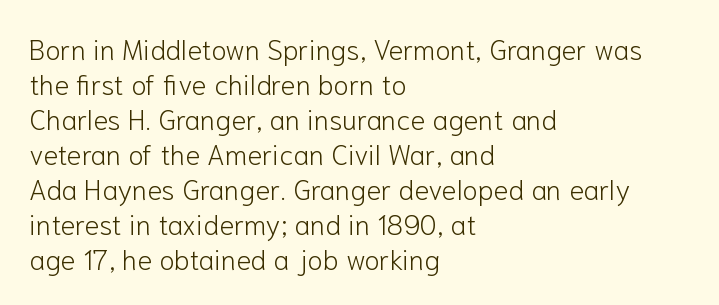
Q: Is the text bold? A: No.
Q: Is the text italic (slanted)? A: No, it is upright.
Q: Is the typeface a serif or a sans-serif typeface? A: Sans-serif.
Q: Is the text underlined? A: No.
Q: How is the paragraph aligned? A: Left-aligned.
Q: Is the spacing between letters normal or unusually wide? A: Normal.
Q: Is the spacing between lines tight, normal or loose? A: Normal.
Q: Width (condensed, normal, or wide)? A: Normal.
Q: Stroke contrast? A: Low.
Q: x-height? A: Medium.
Q: Monospaced? A: No.
